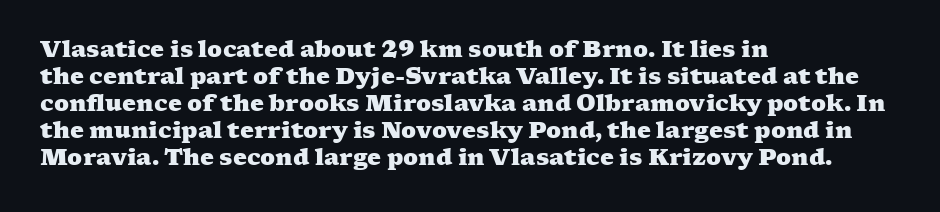
Q: Is the text bold? A: Yes.
Q: Is the text underlined? A: No.
Q: How is the paragraph aligned? A: Left-aligned.
Q: Is the spacing between letters normal or unusually wide? A: Normal.
